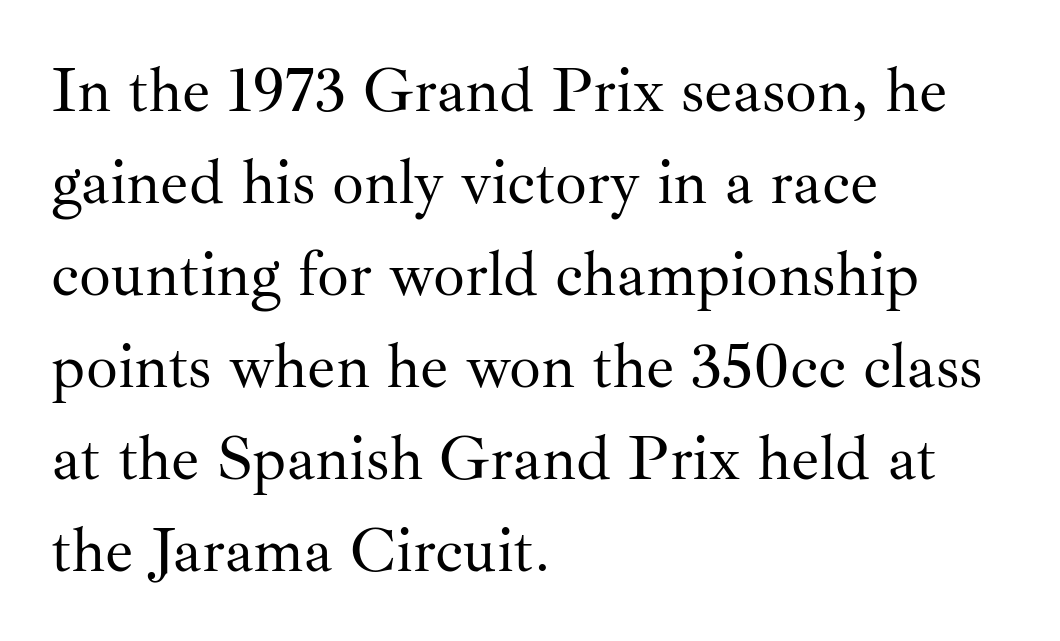
{"serif": "yes", "italic": "no", "bold": "no", "weight": "regular", "width": "normal", "stroke_contrast": "medium", "x_height": "small", "monospaced": "no", "underline": "no", "align": "left", "line_spacing": "normal", "line_spacing_ratio": 1.46, "letter_spacing": "normal", "letter_spacing_em": 0.0, "glyph_px": 63}
